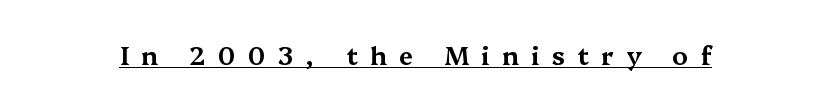
Q: Is the text italic (slanted)? A: No, it is upright.
Q: Is the text underlined? A: Yes.
Q: Is the spacing between letters normal or unusually wide? A: Unusually wide.
